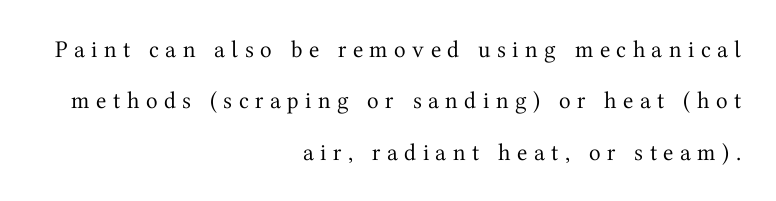
Q: Is the text bold? A: No.
Q: Is the text italic (slanted)? A: No, it is upright.
Q: Is the text underlined? A: No.
Q: How is the paragraph aligned? A: Right-aligned.
Q: Is the spacing between letters normal or unusually wide? A: Unusually wide.
Q: Is the spacing between lines tight, normal or loose? A: Loose.
